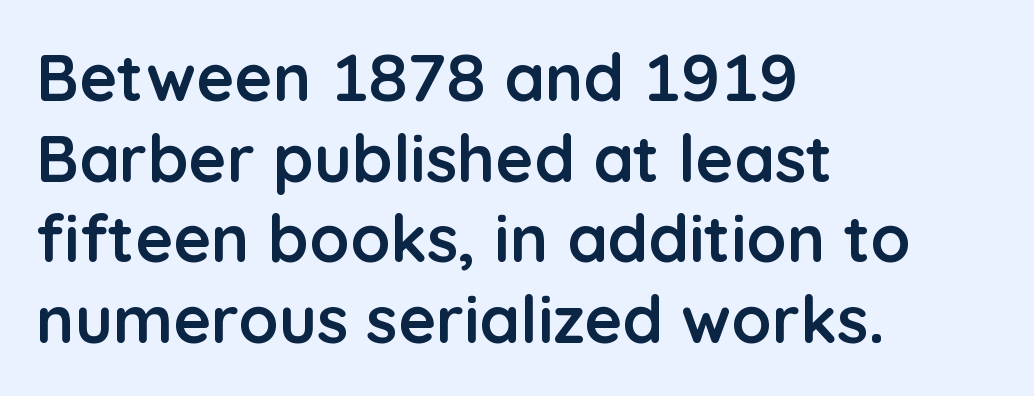
The image shows 65 px semibold sans-serif type, upright; set left-aligned, line spacing 1.24x, normal letter spacing, not underlined; low stroke contrast and a medium x-height.
